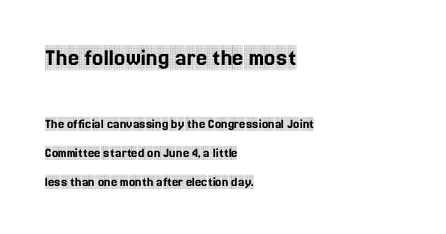
Q: Is the text italic (slanted)? A: No, it is upright.
Q: Is the text underlined? A: No.
Q: How is the paragraph aligned? A: Left-aligned.
Q: Is the spacing between letters normal or unusually wide? A: Normal.
Q: Is the spacing between lines tight, normal or loose? A: Loose.
Q: Which block of text is set in a larger size, the first (top) or the second (bottom)? A: The first (top) one.
